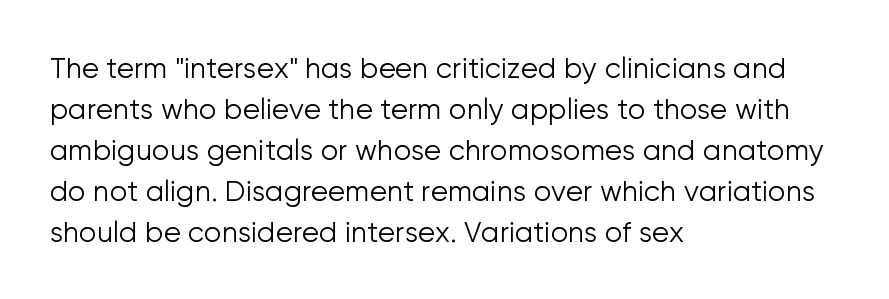
Q: Is the text bold? A: No.
Q: Is the text italic (slanted)? A: No, it is upright.
Q: Is the typeface a serif or a sans-serif typeface? A: Sans-serif.
Q: Is the text underlined? A: No.
Q: How is the paragraph aligned? A: Left-aligned.
Q: Is the spacing between letters normal or unusually wide? A: Normal.
Q: Is the spacing between lines tight, normal or loose? A: Normal.
Q: Width (condensed, normal, or wide)? A: Normal.
Q: Stroke contrast? A: Low.
Q: x-height? A: Medium.
Q: Monospaced? A: No.
